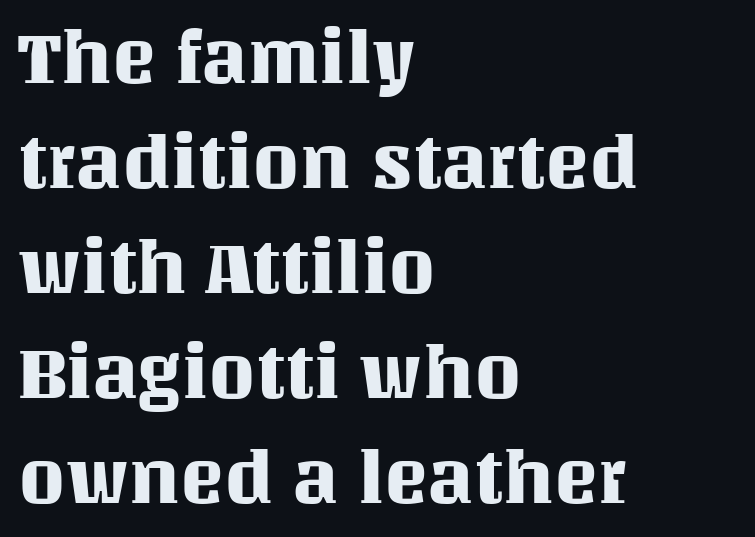
Character widths vary here, with narrow letters taking less room than wide ones. Teacher's note: observe the even left margin — that is flush-left alignment. The lettering holds an erect, upright posture throughout. The lines sit at an ordinary, default distance from one another. Honestly, the letter spacing is just normal — you wouldn't notice it.
